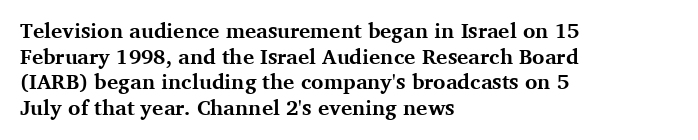
Is there any slant? The stems are plumb. The zone under the glyphs is completely vacant. Caption: bold face, heavy strokes. Each word holds together tightly as a unit, with standard inter-letter gaps. Does the copy run flush right? No — it runs flush left.
